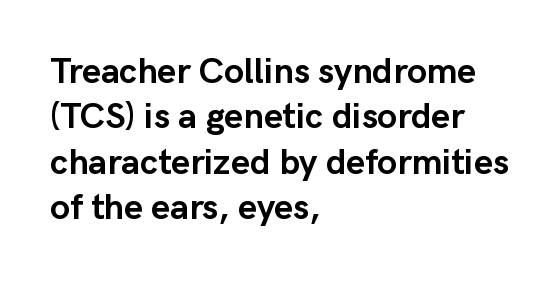
{"serif": "no", "italic": "no", "bold": "yes", "weight": "semibold", "width": "normal", "stroke_contrast": "low", "x_height": "medium", "monospaced": "no", "underline": "no", "align": "left", "line_spacing": "normal", "line_spacing_ratio": 1.26, "letter_spacing": "normal", "letter_spacing_em": 0.0, "glyph_px": 36}
